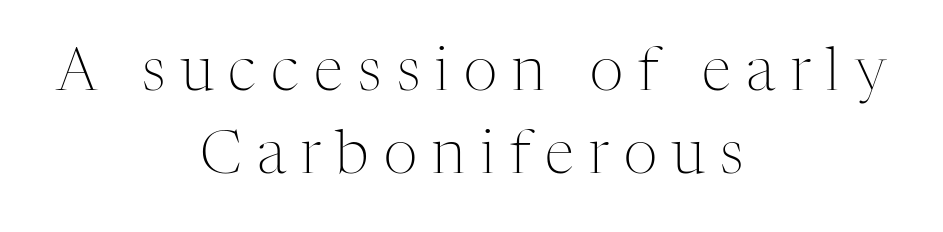
Q: Is the text bold? A: No.
Q: Is the text italic (slanted)? A: No, it is upright.
Q: Is the typeface a serif or a sans-serif typeface? A: Serif.
Q: Is the text underlined? A: No.
Q: How is the paragraph aligned? A: Centered.
Q: Is the spacing between letters normal or unusually wide? A: Unusually wide.
Q: Is the spacing between lines tight, normal or loose? A: Normal.
Q: Width (condensed, normal, or wide)? A: Normal.
Q: Stroke contrast? A: Medium.
Q: x-height? A: Medium.
Q: Monospaced? A: No.
